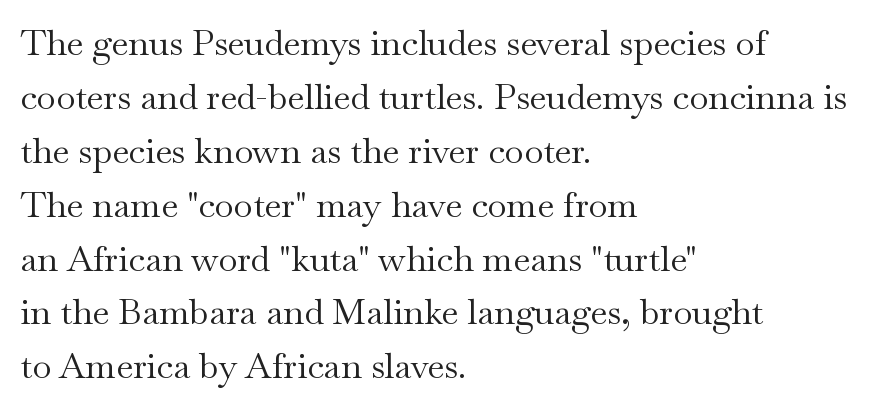
It's the straight-up-and-down kind of type. Horizontal alignment here is leftward, the default for most running prose. Here the glyphs are tracked normally, forming tight word shapes. Regular leading. Proportional: the letters do not fall into vertical columns. The passage shown is typeset with a serif family.
